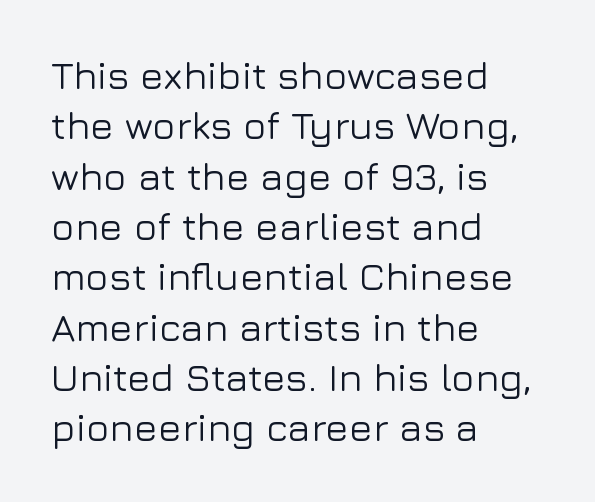
The passage shown is not underscored anywhere. These lines are rendered in a variable-pitch font. Letterform terminals end flat and unadorned throughout the passage. Line beginnings align vertically; line endings do not. You could call the tracking neutral — neither tight nor loose.
